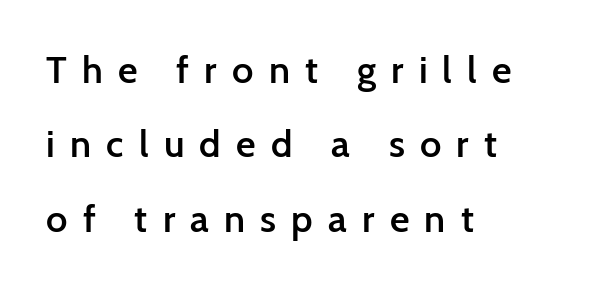
Q: Is the text bold? A: Semi-bold.
Q: Is the text italic (slanted)? A: No, it is upright.
Q: Is the typeface a serif or a sans-serif typeface? A: Sans-serif.
Q: Is the text underlined? A: No.
Q: How is the paragraph aligned? A: Left-aligned.
Q: Is the spacing between letters normal or unusually wide? A: Unusually wide.
Q: Is the spacing between lines tight, normal or loose? A: Loose.
Q: Width (condensed, normal, or wide)? A: Normal.
Q: Stroke contrast? A: Low.
Q: x-height? A: Medium.
Q: Monospaced? A: No.
